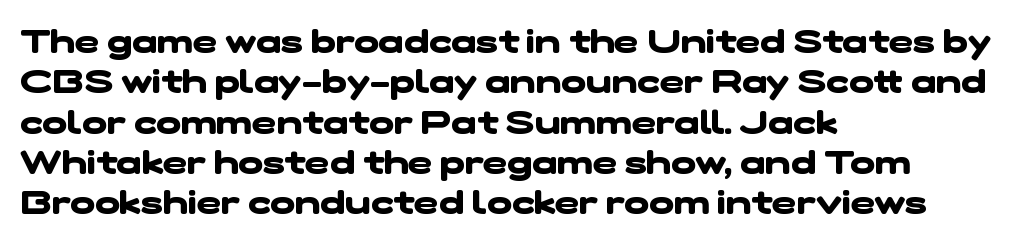
Type style note: lacks serifs. Students, this is bold: see how much ink each stroke carries. The horizontal fit of the characters is conventional and even. In CSS terms this would be text-align: left. Note the varied advance widths — an 'i' is clearly narrower than an 'm'. No word sits above an underline.
